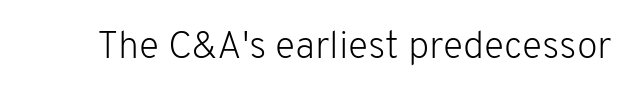
The image shows 38 px light sans-serif type, upright; set normal letter spacing, not underlined; low stroke contrast and a medium x-height.
